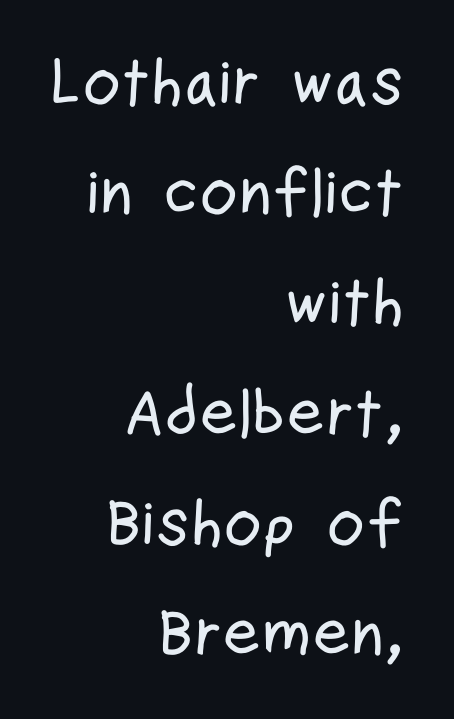
Q: Is the text italic (slanted)? A: No, it is upright.
Q: Is the typeface a serif or a sans-serif typeface? A: Sans-serif.
Q: Is the text underlined? A: No.
Q: How is the paragraph aligned? A: Right-aligned.
Q: Is the spacing between letters normal or unusually wide? A: Normal.
Q: Is the spacing between lines tight, normal or loose? A: Normal.
Q: Width (condensed, normal, or wide)? A: Condensed.
Q: Stroke contrast? A: Low.
Q: x-height? A: Medium.
Q: Monospaced? A: No.
